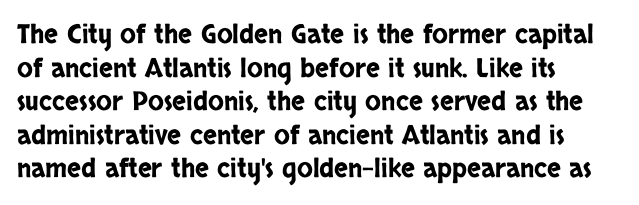
The zone under the glyphs is completely vacant. Line starts are locked; line ends wander. Look at the tracking — it's just the regular setting, nothing added. Horizontal bands of white between lines are of average thickness.
